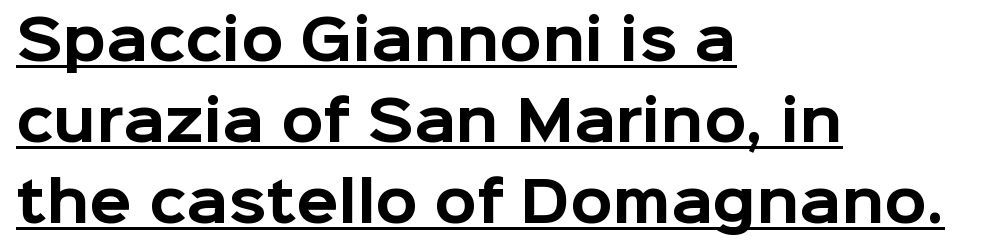
These lines keep a tight, regular rhythm from letter to letter. This sample has the flowing, uneven cadence of proportional lettering. This is sans-serif lettering, the kind often seen on screens and signage. Caption: bold face, heavy strokes. In terms of posture, this sample is upright.
